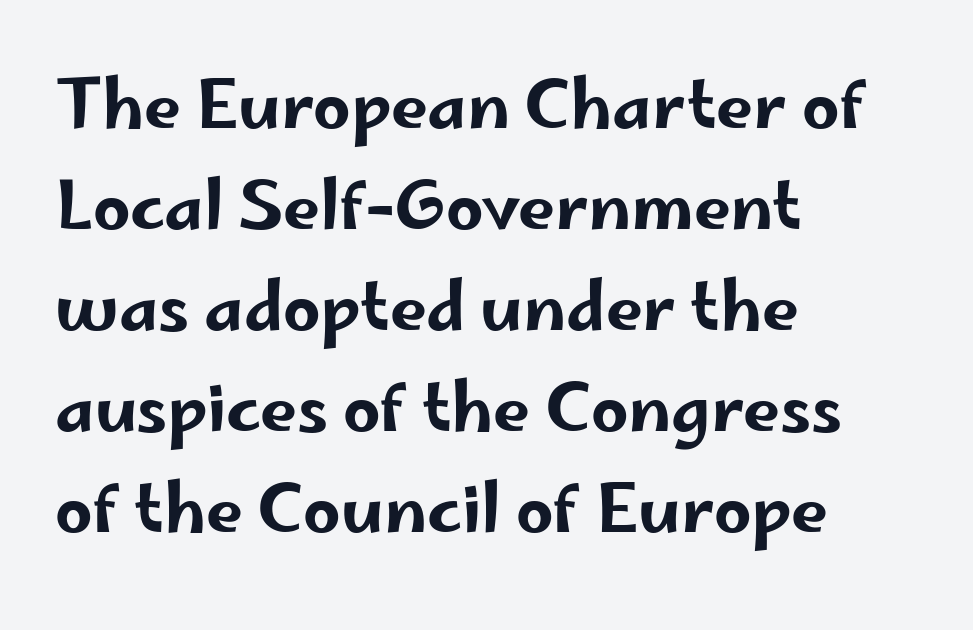
Here the designer chose a conventional face with non-uniform glyph widths. Each row of text sits above clean, open space. Nothing sits at the stroke ends, so this counts as sans-serif. The passage shown has conventional tracking throughout. The rows are spaced the way most documents space them. The rendering anchors every line to the left-hand side.
